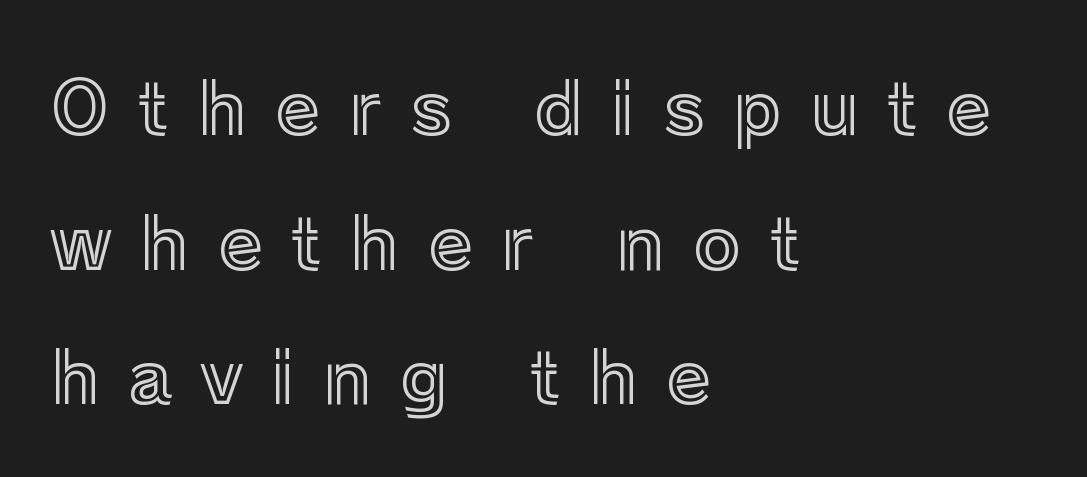
These lines are rendered in a variable-pitch font. In CSS terms this would be text-align: left. Posture: vertical. This sample uses expanded letter spacing, leaving extra air between glyphs. Descender tails drop into unmarked territory.
